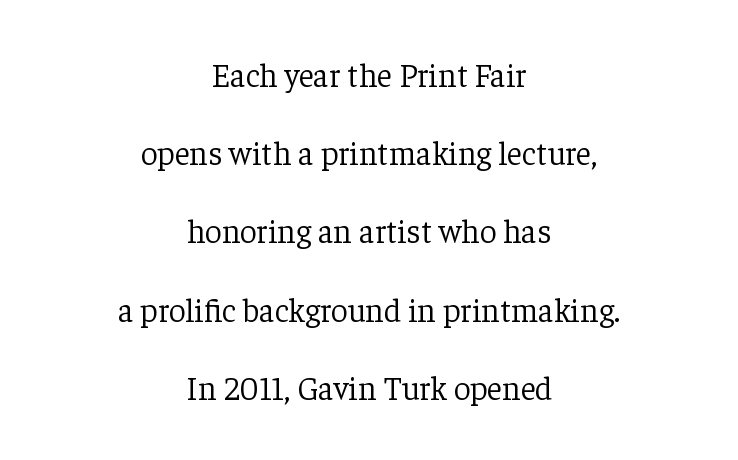
Q: Is the text bold? A: No.
Q: Is the text italic (slanted)? A: No, it is upright.
Q: Is the typeface a serif or a sans-serif typeface? A: Serif.
Q: Is the text underlined? A: No.
Q: How is the paragraph aligned? A: Centered.
Q: Is the spacing between letters normal or unusually wide? A: Normal.
Q: Is the spacing between lines tight, normal or loose? A: Loose.
Q: Width (condensed, normal, or wide)? A: Normal.
Q: Stroke contrast? A: Low.
Q: x-height? A: Medium.
Q: Monospaced? A: No.
